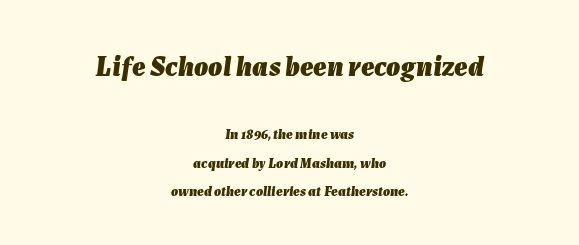
The image shows 28 px heavy type, italic (leaning right); set centered, loose line spacing (2.03x), normal letter spacing, not underlined; the first (top) block is 2.0x larger; low stroke contrast and a medium x-height.
